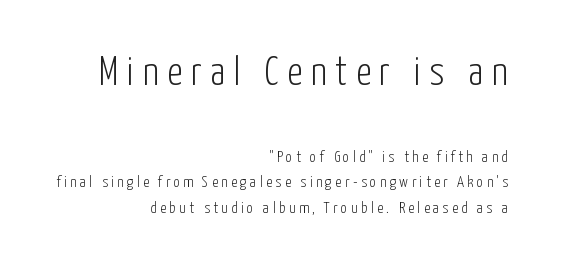
Q: Is the text bold? A: No.
Q: Is the text italic (slanted)? A: No, it is upright.
Q: Is the typeface a serif or a sans-serif typeface? A: Sans-serif.
Q: Is the text underlined? A: No.
Q: How is the paragraph aligned? A: Right-aligned.
Q: Is the spacing between letters normal or unusually wide? A: Unusually wide.
Q: Is the spacing between lines tight, normal or loose? A: Normal.
Q: Which block of text is set in a larger size, the first (top) or the second (bottom)? A: The first (top) one.
Q: Width (condensed, normal, or wide)? A: Condensed.
Q: Stroke contrast? A: Low.
Q: x-height? A: Medium.
Q: Monospaced? A: No.
